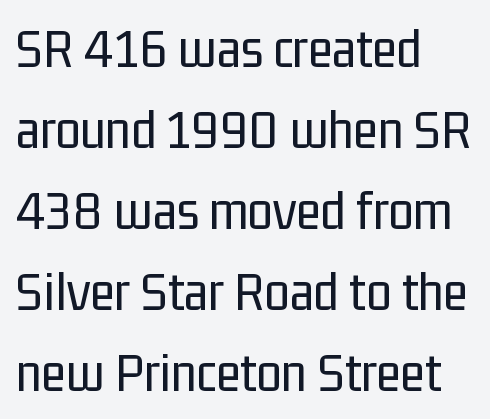
The image shows 57 px regular-weight, condensed sans-serif type, upright; set left-aligned, normal line spacing (1.42x), normal letter spacing, not underlined; low stroke contrast and a medium x-height.
